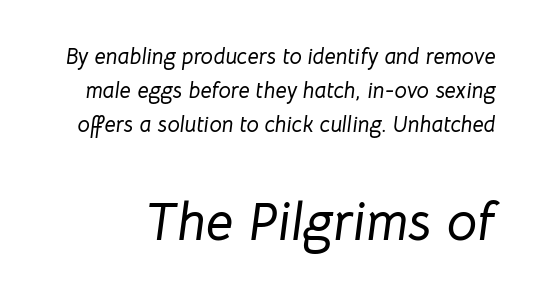
Does the leading feel generous? No, just average. The lower block of text is set noticeably larger than the block above it. Look at the tracking — it's just the regular setting, nothing added. Underline: absent. Looks like regular typesetting: each glyph gets only the width it needs.
